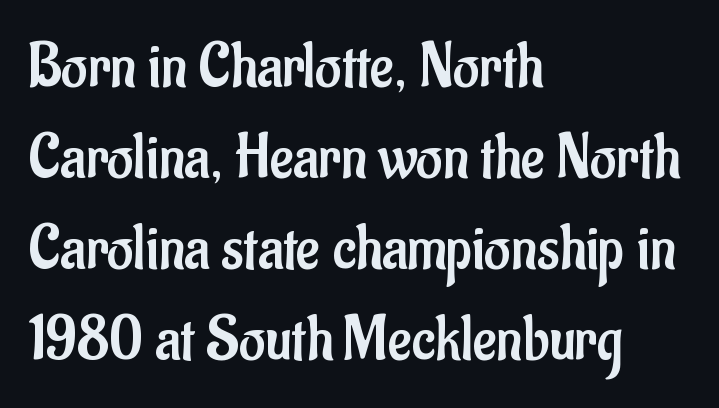
The image shows 64 px regular-weight, condensed sans-serif type, upright; set left-aligned, normal line spacing (1.42x), normal letter spacing, not underlined; low stroke contrast and a small x-height.
